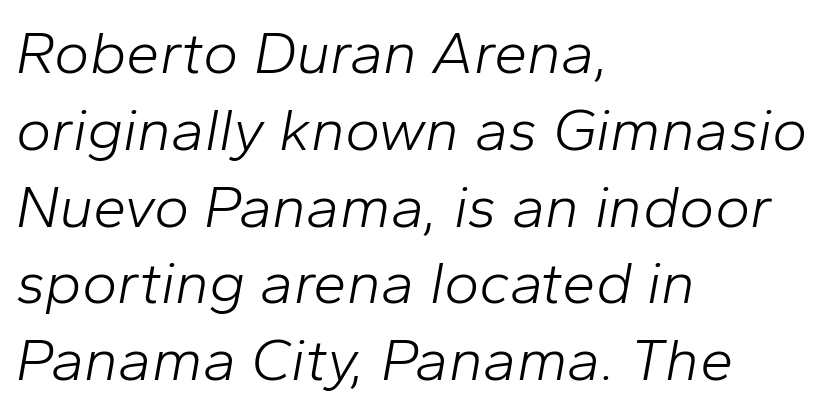
Q: Is the text bold? A: No.
Q: Is the text italic (slanted)? A: Yes, it leans right by about 10 degrees.
Q: Is the text underlined? A: No.
Q: How is the paragraph aligned? A: Left-aligned.
Q: Is the spacing between letters normal or unusually wide? A: Normal.
Q: Is the spacing between lines tight, normal or loose? A: Normal.
Q: Width (condensed, normal, or wide)? A: Normal.
Q: Stroke contrast? A: Low.
Q: x-height? A: Medium.
Q: Monospaced? A: No.
